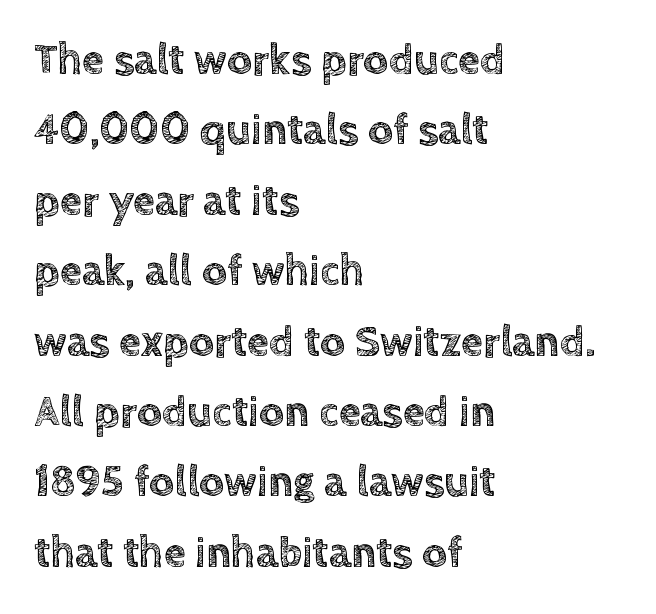
Baseline-to-baseline distance is the conventional proportion of letter height. Beneath every word, the page is bare. You could not count columns in this text — the font is proportionally spaced. Short and long lines alike share a common starting point at left. A typesetter would mark this as roman, not italic.
